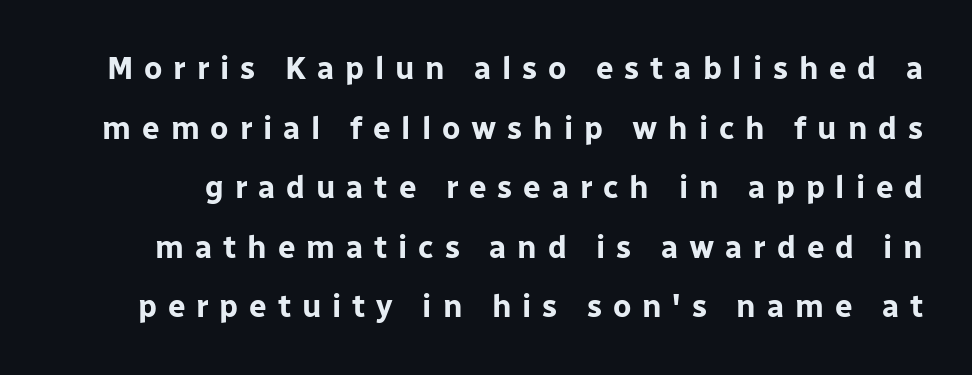
Q: Is the text bold? A: Yes.
Q: Is the text italic (slanted)? A: No, it is upright.
Q: Is the typeface a serif or a sans-serif typeface? A: Sans-serif.
Q: Is the text underlined? A: No.
Q: Is the spacing between letters normal or unusually wide? A: Unusually wide.
Q: Is the spacing between lines tight, normal or loose? A: Loose.
Q: Width (condensed, normal, or wide)? A: Normal.
Q: Stroke contrast? A: Low.
Q: x-height? A: Medium.
Q: Monospaced? A: No.
